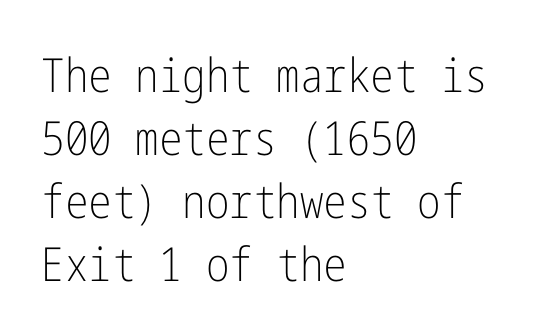
The vertical gap from one line to the next is medium. Stems here are at most as thick as an everyday book face. I'd call this a sans setting — the letters go barefoot. This rendering leaves character spacing at its baseline value.
